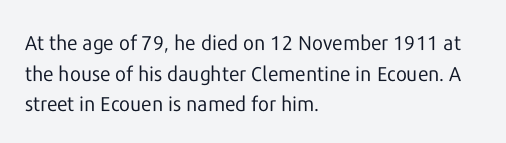
{"italic": "no", "bold": "no", "underline": "no", "align": "left", "line_spacing": "normal", "line_spacing_ratio": 1.53, "letter_spacing": "normal", "letter_spacing_em": 0.0, "glyph_px": 20}
